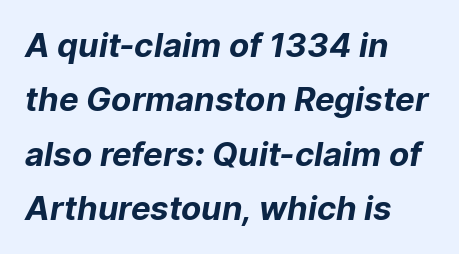
{"serif": "no", "bold": "yes", "weight": "bold", "width": "normal", "stroke_contrast": "low", "x_height": "medium", "monospaced": "no", "underline": "no", "align": "left", "line_spacing": "normal", "line_spacing_ratio": 1.65, "letter_spacing": "normal", "letter_spacing_em": 0.0, "glyph_px": 33}
